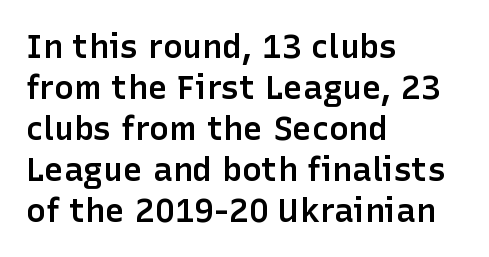
Q: Is the text bold? A: Semi-bold.
Q: Is the text italic (slanted)? A: No, it is upright.
Q: Is the typeface a serif or a sans-serif typeface? A: Sans-serif.
Q: Is the text underlined? A: No.
Q: How is the paragraph aligned? A: Left-aligned.
Q: Is the spacing between letters normal or unusually wide? A: Normal.
Q: Width (condensed, normal, or wide)? A: Normal.
Q: Stroke contrast? A: Low.
Q: x-height? A: Medium.
Q: Monospaced? A: No.
